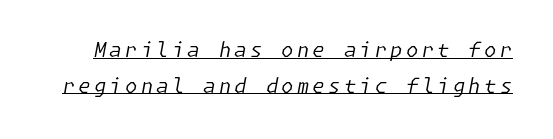
Q: Is the text bold? A: No.
Q: Is the text italic (slanted)? A: Yes, it leans right by about 11 degrees.
Q: Is the text underlined? A: Yes.
